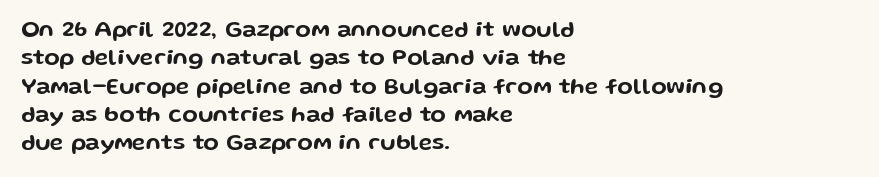
Q: Is the text italic (slanted)? A: No, it is upright.
Q: Is the text underlined? A: No.
Q: How is the paragraph aligned? A: Left-aligned.
Q: Is the spacing between letters normal or unusually wide? A: Normal.
